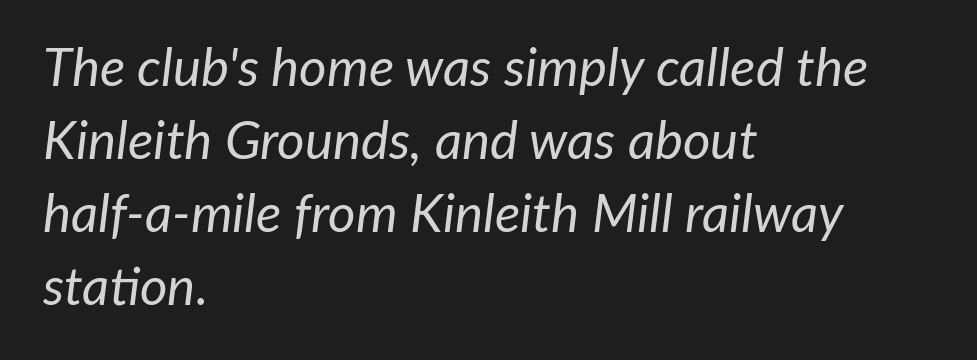
{"italic": "yes", "lean": "right", "slant_degrees": 7, "bold": "no", "weight": "regular", "width": "normal", "stroke_contrast": "low", "x_height": "medium", "monospaced": "no", "underline": "no", "align": "left", "line_spacing": "normal", "line_spacing_ratio": 1.38, "letter_spacing": "normal", "letter_spacing_em": 0.0, "glyph_px": 53}
